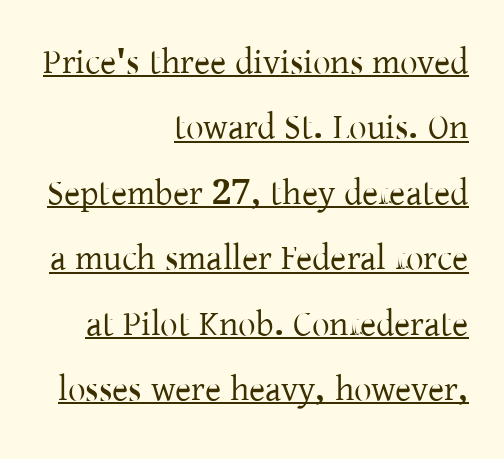
The image shows 35 px serif type, upright; set right-aligned, line spacing 1.87x, normal letter spacing, underlined; low stroke contrast and a medium x-height.
